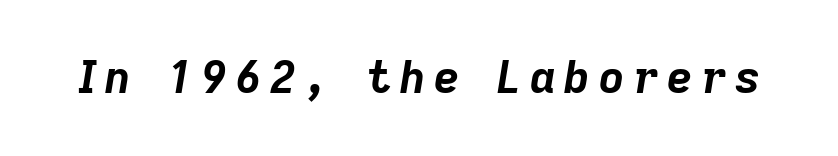
Honestly, there is no underline to notice here at all. Students, this is bold: see how much ink each stroke carries. Spacing between characters has been opened up far beyond the box default. Emphasis-style slanted type is in use. Is this a fixed-width face? No — the glyphs have proportional, varying widths.
